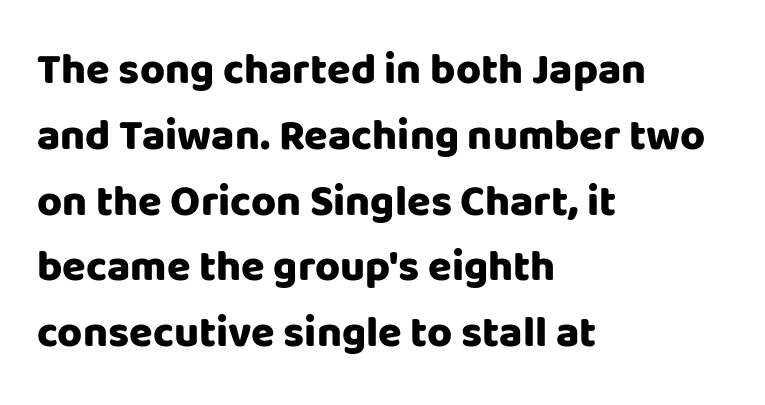
{"serif": "no", "italic": "no", "bold": "yes", "weight": "heavy", "width": "normal", "stroke_contrast": "low", "x_height": "large", "monospaced": "no", "underline": "no", "align": "left", "line_spacing": "normal", "line_spacing_ratio": 1.53, "letter_spacing": "normal", "letter_spacing_em": 0.0, "glyph_px": 43}
